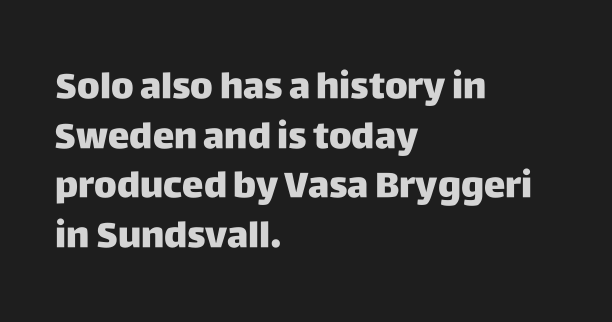
This rendering uses left alignment, leaving the right contour irregular. The type is set solid horizontally, with unmodified tracking. The type sits square on the baseline with zero lean. The rendering uses a moderate line-height, typical for paragraphs. Just letters on the line, the space beneath them empty. Examine the stroke ends and you'll find no serifs.
